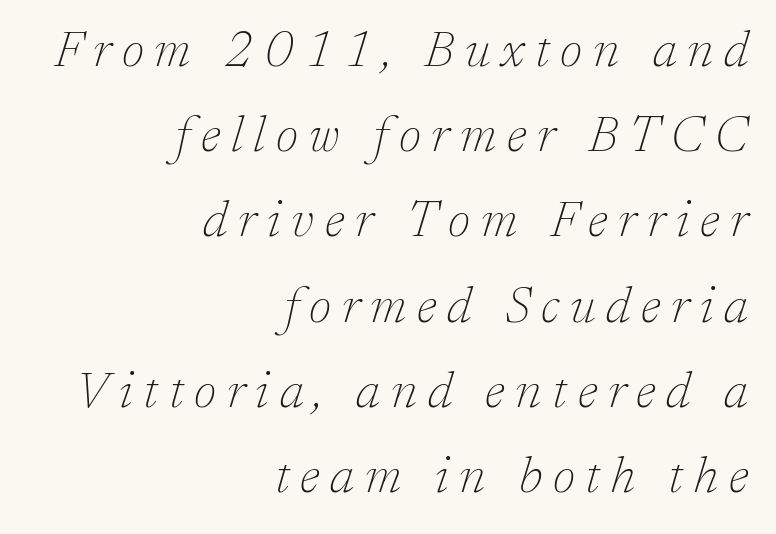
The image shows 51 px thin serif type, italic (leaning right); set right-aligned, normal line spacing (1.67x), unusually wide letter spacing (+0.21 em), not underlined; low stroke contrast and a medium x-height.
